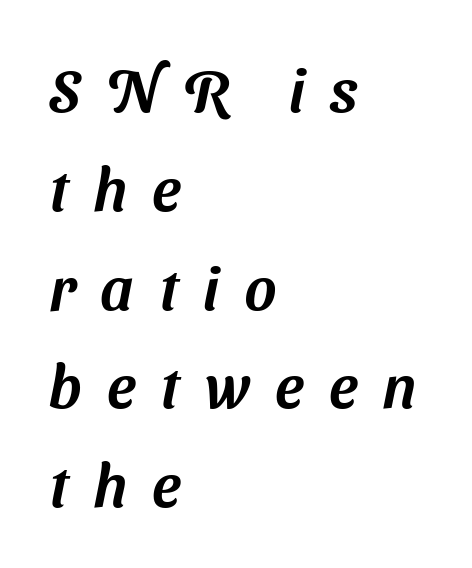
The image shows 61 px sans-serif type; set left-aligned, normal line spacing (1.62x), unusually wide letter spacing (+0.41 em), not underlined; medium stroke contrast and a medium x-height.
